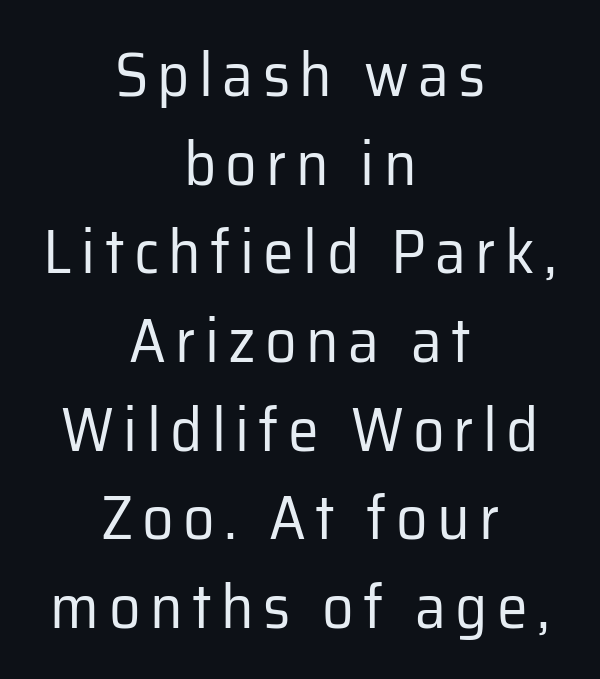
Q: Is the text bold? A: No.
Q: Is the text italic (slanted)? A: No, it is upright.
Q: Is the typeface a serif or a sans-serif typeface? A: Sans-serif.
Q: Is the text underlined? A: No.
Q: How is the paragraph aligned? A: Centered.
Q: Is the spacing between lines tight, normal or loose? A: Normal.
Q: Width (condensed, normal, or wide)? A: Normal.
Q: Stroke contrast? A: Low.
Q: x-height? A: Medium.
Q: Monospaced? A: No.
